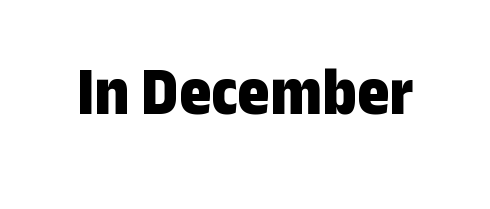
Students, this is bold: see how much ink each stroke carries. Style check: upright. Nobody drew a line under any word here. Serifs: no, the terminals of the letterforms are clean. These lines keep a tight, regular rhythm from letter to letter. A typesetter would call this proportional, since set widths differ per character.
